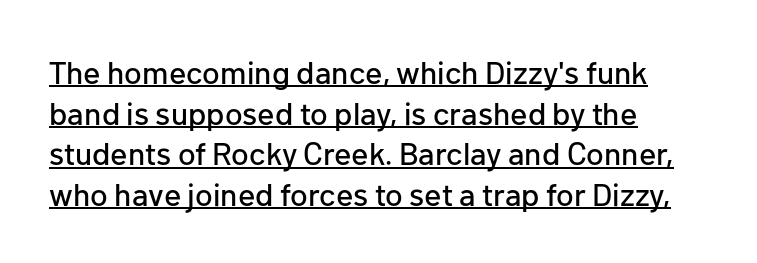
Varying glyph widths throughout — classic text-font behaviour. Horizontal alignment here is leftward, the default for most running prose. A roman cut, with each character standing at attention. The face used here appears with an underline applied.
